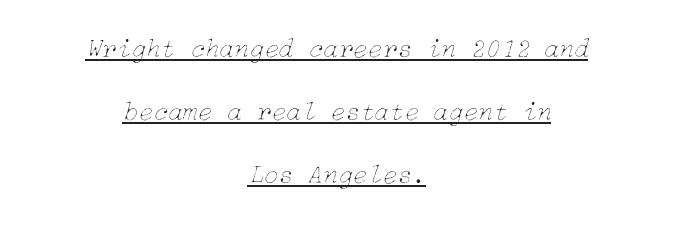
The image shows 27 px text type, italic (leaning right); set centered, loose line spacing (2.34x), normal letter spacing, underlined.
